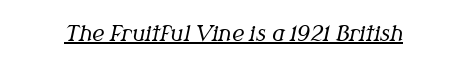
Is the type slanted? Yes — the strokes lean at a clear angle. The cut favours lightness, reaching ordinary text weight at its darkest. Check the space under the baseline: a stroke is drawn there. Tracking value appears to be zero — textbook default spacing.
